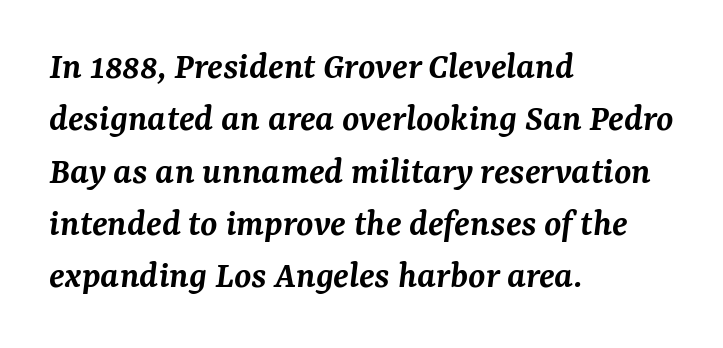
Q: Is the text bold? A: Semi-bold.
Q: Is the text italic (slanted)? A: Yes, it leans right by about 7 degrees.
Q: Is the typeface a serif or a sans-serif typeface? A: Serif.
Q: Is the text underlined? A: No.
Q: How is the paragraph aligned? A: Left-aligned.
Q: Is the spacing between letters normal or unusually wide? A: Normal.
Q: Is the spacing between lines tight, normal or loose? A: Normal.
Q: Width (condensed, normal, or wide)? A: Normal.
Q: Stroke contrast? A: Medium.
Q: x-height? A: Medium.
Q: Monospaced? A: No.
